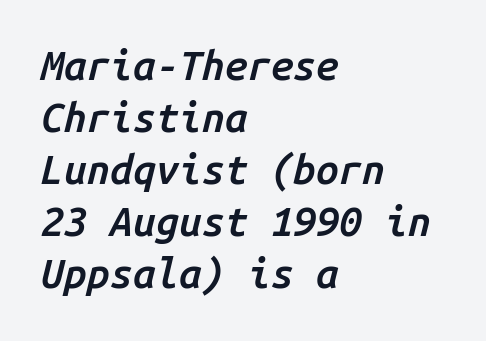
Q: Is the text bold? A: Semi-bold.
Q: Is the text italic (slanted)? A: Yes, it leans right by about 14 degrees.
Q: Is the text underlined? A: No.
Q: How is the paragraph aligned? A: Left-aligned.
Q: Is the spacing between letters normal or unusually wide? A: Normal.
Q: Is the spacing between lines tight, normal or loose? A: Normal.
Q: Width (condensed, normal, or wide)? A: Normal.
Q: Stroke contrast? A: Low.
Q: x-height? A: Medium.
Q: Monospaced? A: Yes.
